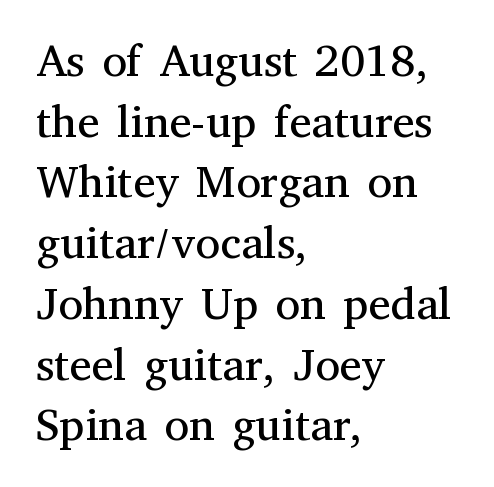
Every stem runs plumb, perpendicular to the baseline. Type style note: has serifs. The gaps between neighbouring characters are ordinary and unremarkable. Only glyphs here, with clear space below each row. The weight tops out at a normal text grade. Think of a printed novel: that variable character pitch is what you see here.
